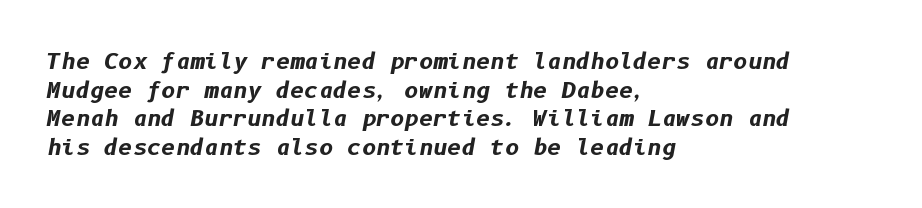
The image shows 22 px bold type, italic (leaning right); set left-aligned, normal line spacing (1.3x), normal letter spacing, not underlined.
